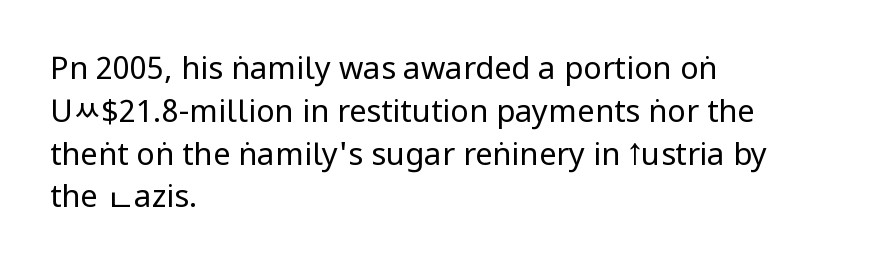
Font category for this specimen: sans-serif. Is this a fixed-width face? No — the glyphs have proportional, varying widths. The face used here is rendered with its standard letterfit. Left-aligned paragraph, ragged on the right. On a weight scale, this lands at 450 or below. Honestly, there is no underline to notice here at all.
